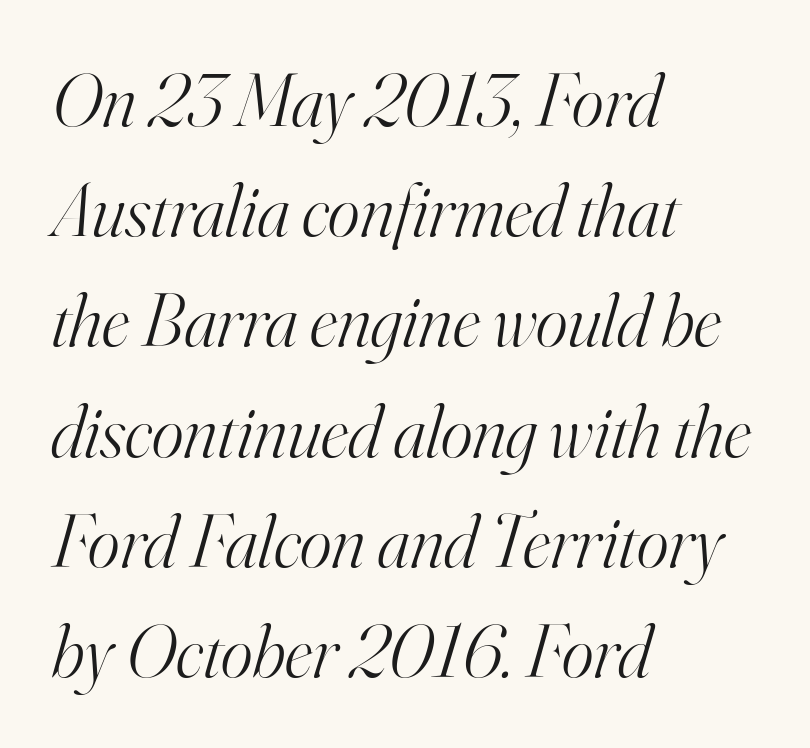
{"serif": "yes", "italic": "yes", "lean": "right", "slant_degrees": 16, "bold": "no", "weight": "light", "width": "normal", "stroke_contrast": "high", "x_height": "small", "monospaced": "no", "underline": "no", "align": "left", "line_spacing": "normal", "line_spacing_ratio": 1.45, "letter_spacing": "normal", "letter_spacing_em": 0.0, "glyph_px": 76}
